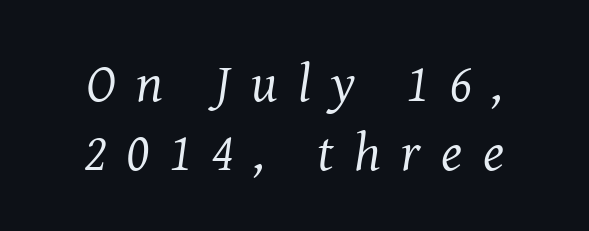
No chunkiness to these letters — they're not bold. Both edges are ragged and mirror each other, which tells us the setting is centered. This sample uses an oblique cut, with every glyph tilted off the vertical. Notice how descenders clear the ascenders below comfortably — that's standard leading. Note the varied advance widths — an 'i' is clearly narrower than an 'm'. The passage shown is typeset with a serif family.
